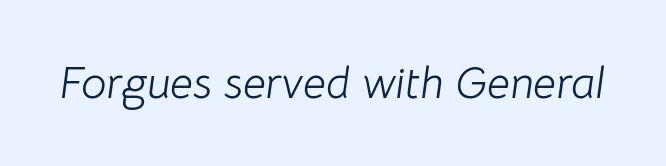
Inter-character spacing is left at the font's built-in metrics. If you drew a line through each stem, it would be angled. Counters stay open thanks to moderate or lighter strokes. Character widths vary here, with narrow letters taking less room than wide ones. The strip under each line holds only bare page.
